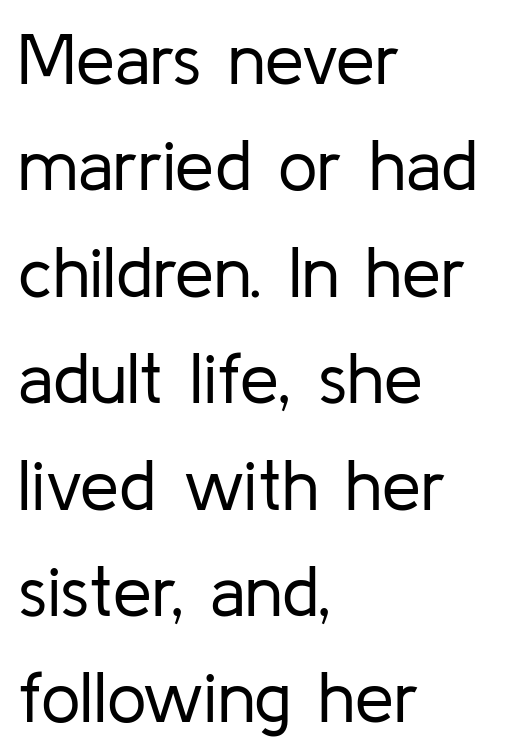
The image shows 70 px regular-weight sans-serif type, upright; set left-aligned, normal line spacing (1.52x), normal letter spacing, not underlined; low stroke contrast and a medium x-height.
